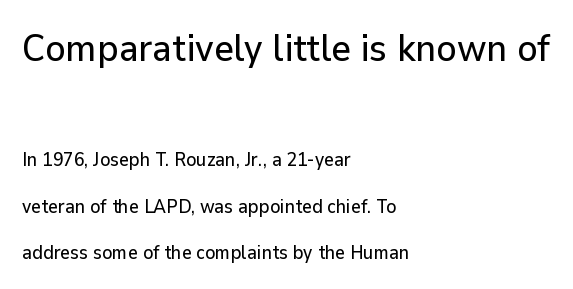
The image shows 38 px sans-serif type, upright; set left-aligned, loose line spacing (2.46x), normal letter spacing, not underlined; the first (top) block is 2.0x larger; low stroke contrast and a medium x-height.
